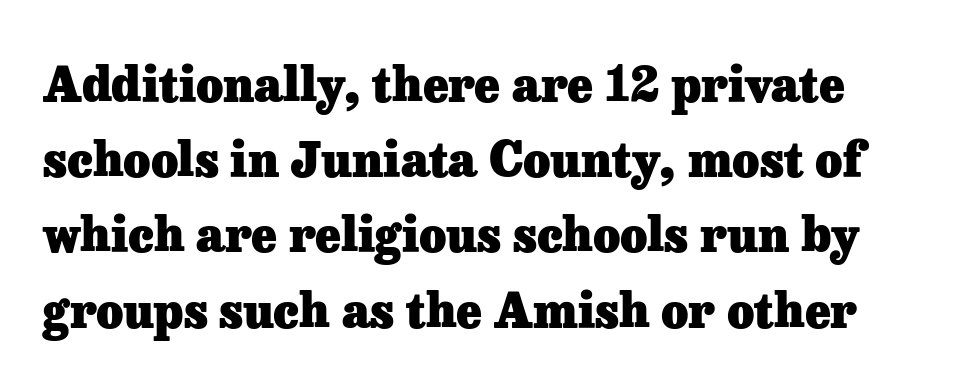
Style check: upright. Type without underlining. This rendering leaves character spacing at its baseline value. Honestly, the row spacing looks completely unremarkable. You'd pick this weight for a headline — it's a proper bold. This sample has the flowing, uneven cadence of proportional lettering.
